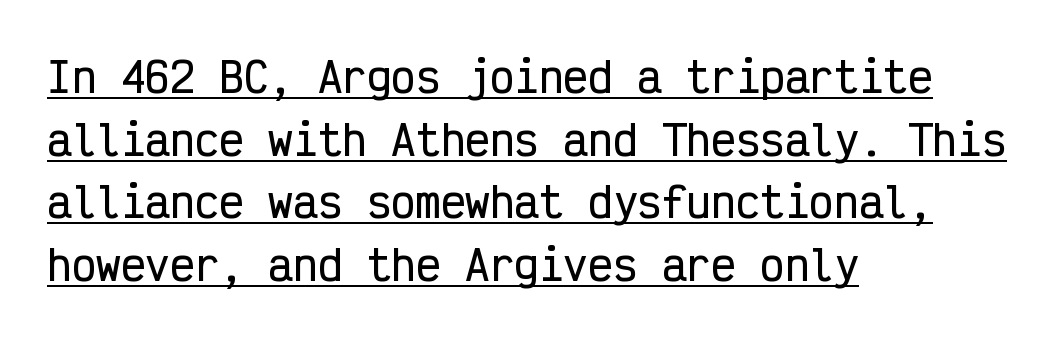
{"serif": "no", "italic": "no", "width": "condensed", "stroke_contrast": "low", "x_height": "medium", "monospaced": "yes", "underline": "yes", "align": "left", "line_spacing": "normal", "line_spacing_ratio": 1.53, "letter_spacing": "normal", "letter_spacing_em": 0.0, "glyph_px": 41}
